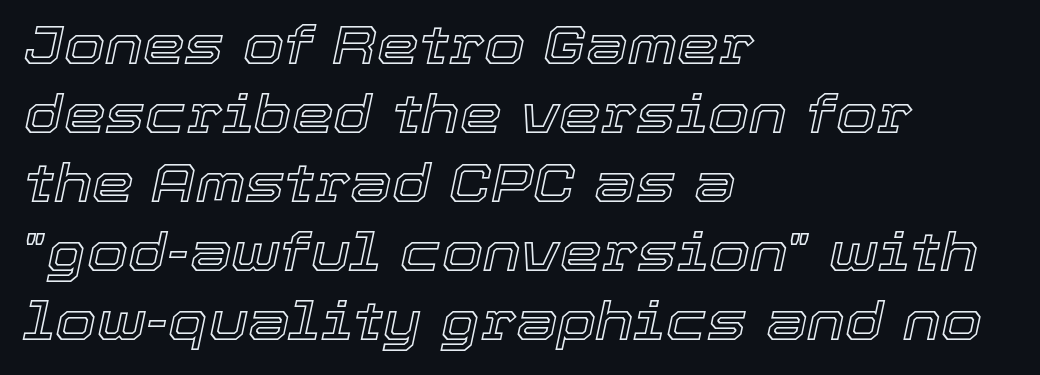
{"italic": "yes", "lean": "right", "slant_degrees": 12, "width": "normal", "x_height": "medium", "monospaced": "no", "underline": "no", "align": "left", "line_spacing": "normal", "line_spacing_ratio": 1.3, "letter_spacing": "normal", "letter_spacing_em": 0.0, "glyph_px": 53}
